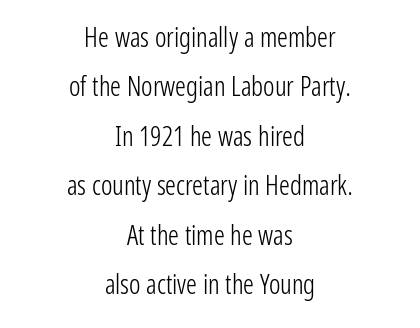
The strokes carry an ordinary text weight at most. These lines were composed using upright roman letters. The typesetter chose a symmetrical, centered arrangement here. Caption: standard tracking, unaltered. Honestly, there is no underline to notice here at all.
